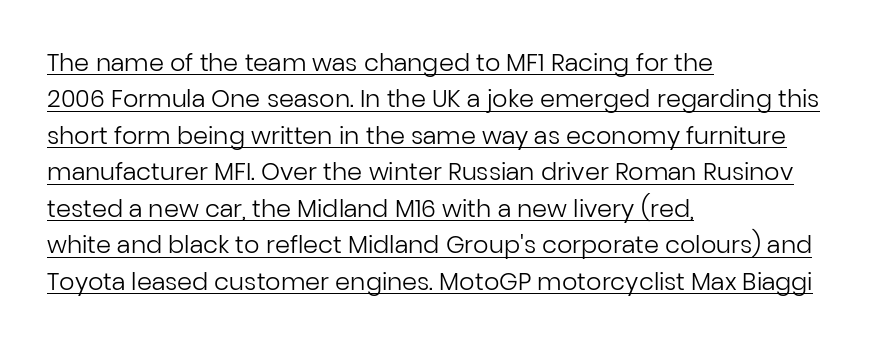
The image shows 24 px text type, upright; set left-aligned, normal line spacing (1.52x), normal letter spacing, underlined.
